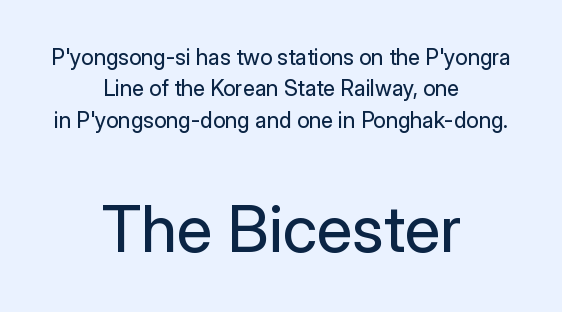
{"serif": "no", "italic": "no", "bold": "no", "weight": "regular", "width": "normal", "stroke_contrast": "low", "x_height": "medium", "monospaced": "no", "underline": "no", "align": "center", "line_spacing": "normal", "line_spacing_ratio": 1.43, "letter_spacing": "normal", "letter_spacing_em": 0.0, "larger_block": "second", "size_ratio": 2.95, "glyph_px": 65}
